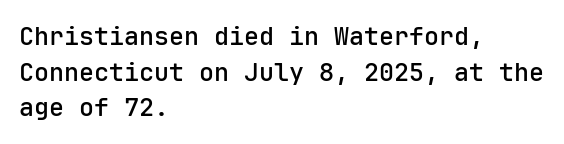
The vertical gap from one line to the next is medium. Which margin do the lines hug? The left one — the right edge is uneven. If you drew a line through each stem, it would be perfectly vertical. Has an underline been added? It has not.
